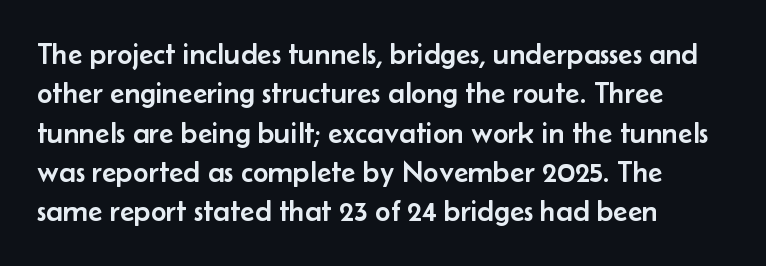
Q: Is the text italic (slanted)? A: No, it is upright.
Q: Is the typeface a serif or a sans-serif typeface? A: Sans-serif.
Q: Is the text underlined? A: No.
Q: How is the paragraph aligned? A: Left-aligned.
Q: Is the spacing between letters normal or unusually wide? A: Normal.
Q: Is the spacing between lines tight, normal or loose? A: Normal.
Q: Width (condensed, normal, or wide)? A: Normal.
Q: Stroke contrast? A: Low.
Q: x-height? A: Small.
Q: Monospaced? A: No.
